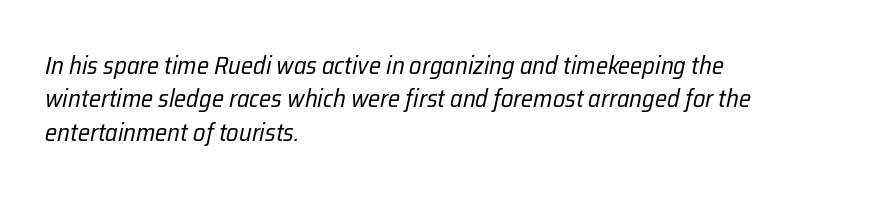
{"italic": "yes", "lean": "right", "slant_degrees": 12, "bold": "no", "underline": "no", "align": "left", "line_spacing": "normal", "line_spacing_ratio": 1.34, "letter_spacing": "normal", "letter_spacing_em": 0.0, "glyph_px": 25}
